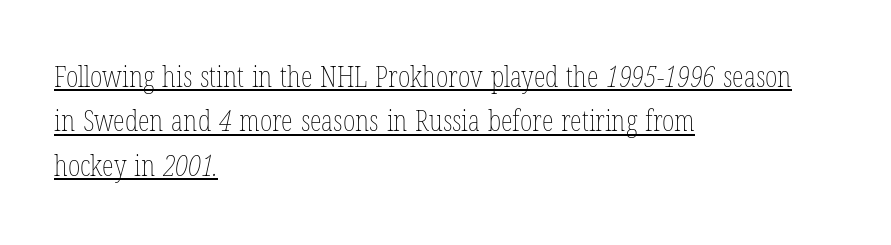
Q: Is the text bold? A: No.
Q: Is the text underlined? A: Yes.
Q: How is the paragraph aligned? A: Left-aligned.
Q: Is the spacing between letters normal or unusually wide? A: Normal.
Q: Is the spacing between lines tight, normal or loose? A: Normal.
Q: Width (condensed, normal, or wide)? A: Condensed.
Q: Stroke contrast? A: Low.
Q: x-height? A: Medium.
Q: Monospaced? A: No.
